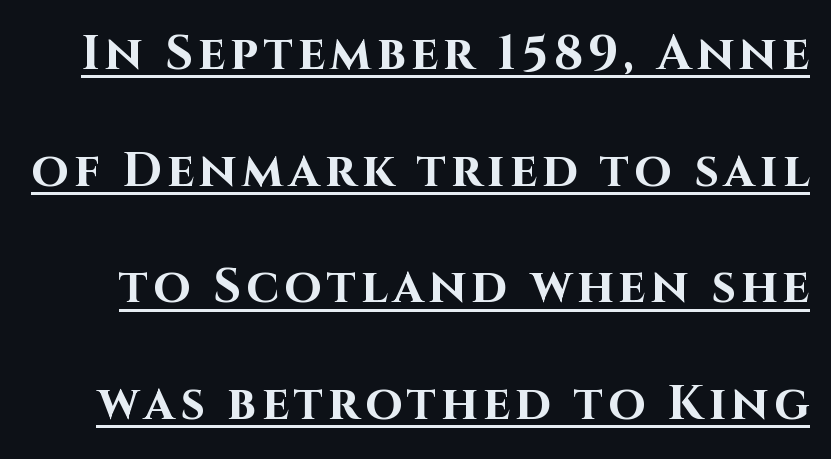
Q: Is the text bold? A: Yes.
Q: Is the text italic (slanted)? A: No, it is upright.
Q: Is the typeface a serif or a sans-serif typeface? A: Sans-serif.
Q: Is the text underlined? A: Yes.
Q: Is the spacing between lines tight, normal or loose? A: Loose.
Q: Width (condensed, normal, or wide)? A: Normal.
Q: Stroke contrast? A: High.
Q: x-height? A: Large.
Q: Monospaced? A: No.
